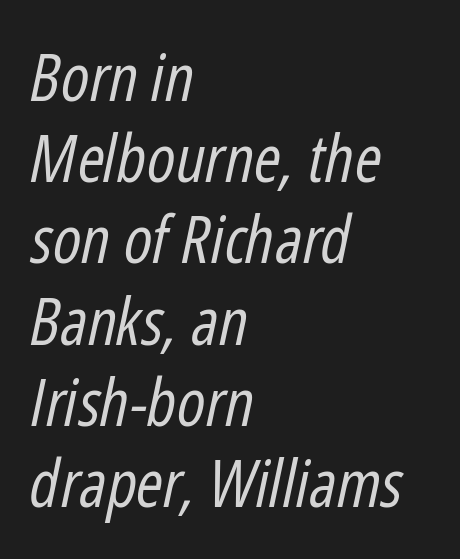
{"italic": "yes", "lean": "right", "slant_degrees": 12, "bold": "no", "weight": "regular", "width": "condensed", "stroke_contrast": "low", "x_height": "medium", "monospaced": "no", "underline": "no", "align": "left", "line_spacing": "normal", "line_spacing_ratio": 1.25, "letter_spacing": "normal", "letter_spacing_em": 0.0, "glyph_px": 65}
